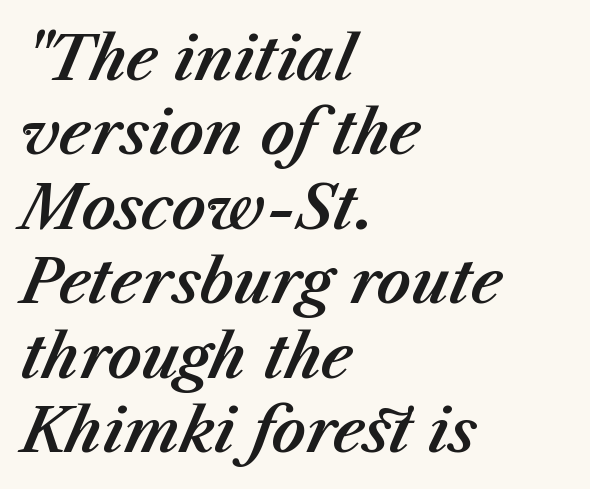
The image shows 60 px text type, italic (leaning right); set left-aligned, line spacing 1.24x, normal letter spacing, not underlined; medium stroke contrast and a medium x-height.
